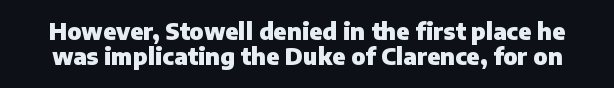
Q: Is the text bold? A: Yes.
Q: Is the text italic (slanted)? A: No, it is upright.
Q: Is the text underlined? A: No.
Q: Is the spacing between letters normal or unusually wide? A: Normal.
Q: Is the spacing between lines tight, normal or loose? A: Tight.
